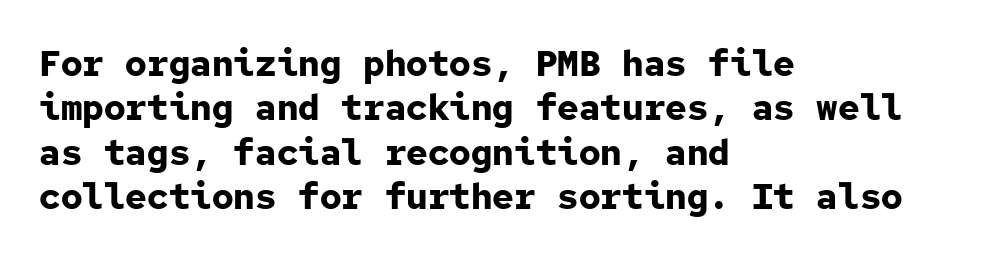
Q: Is the text bold? A: Yes.
Q: Is the text italic (slanted)? A: No, it is upright.
Q: Is the typeface a serif or a sans-serif typeface? A: Sans-serif.
Q: Is the text underlined? A: No.
Q: How is the paragraph aligned? A: Left-aligned.
Q: Is the spacing between letters normal or unusually wide? A: Normal.
Q: Width (condensed, normal, or wide)? A: Normal.
Q: Stroke contrast? A: Low.
Q: x-height? A: Medium.
Q: Monospaced? A: Yes.
